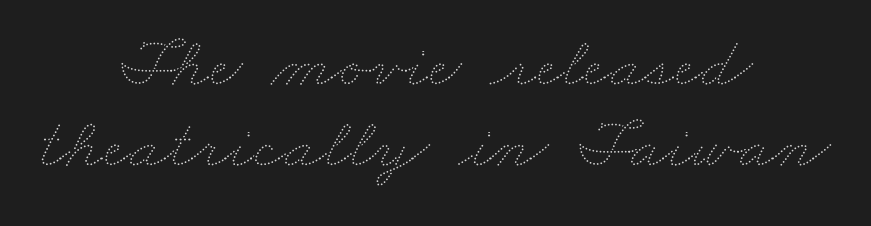
{"bold": "no", "weight": "thin", "width": "wide", "stroke_contrast": "medium", "x_height": "small", "monospaced": "no", "underline": "no", "align": "center", "line_spacing": "tight", "line_spacing_ratio": 1.12, "letter_spacing": "normal", "letter_spacing_em": 0.0, "glyph_px": 72}
